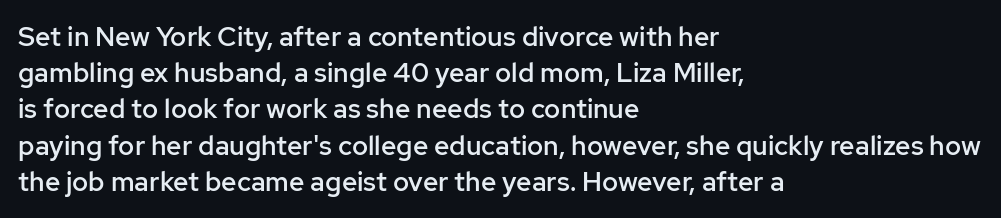
Nobody touched the tracking dial on this one. Its strokes are somewhat broadened, the hallmark of semibold type. Reading down the column, the eye jumps a familiar distance to each next line. Decoration check: the copy has no underline. The paragraph has a hard left edge and a soft right edge. Does the lettering tilt? It doesn't — this is upright.
